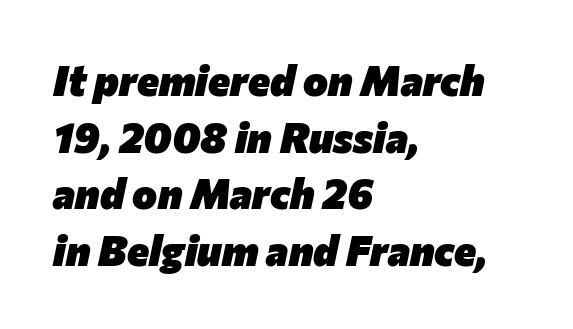
{"italic": "yes", "lean": "right", "slant_degrees": 12, "bold": "yes", "weight": "heavy", "width": "normal", "stroke_contrast": "low", "x_height": "medium", "monospaced": "no", "underline": "no", "align": "left", "line_spacing": "normal", "line_spacing_ratio": 1.35, "letter_spacing": "normal", "letter_spacing_em": 0.0, "glyph_px": 42}
